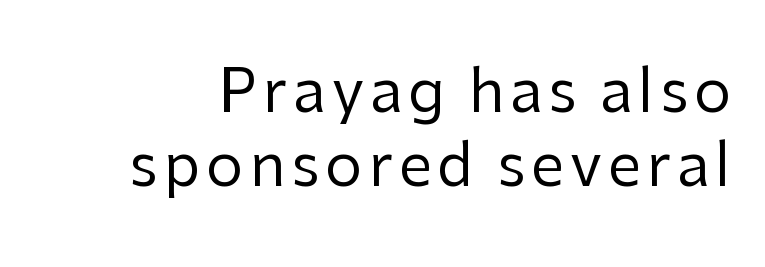
The image shows 59 px regular-weight sans-serif type, upright; set normal line spacing (1.25x), not underlined; low stroke contrast and a medium x-height.
